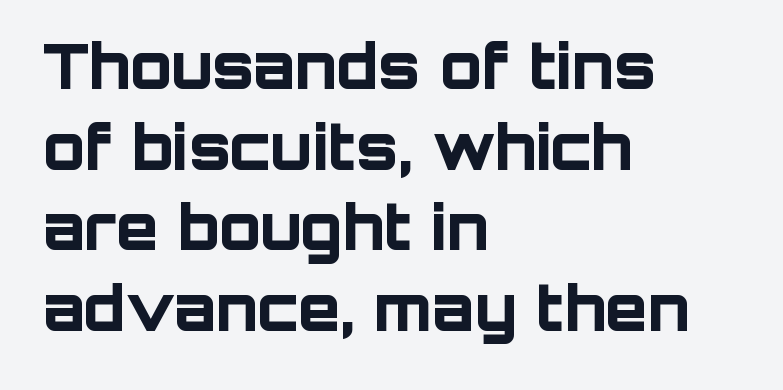
The image shows 61 px bold sans-serif type, upright; set left-aligned, normal line spacing (1.32x), normal letter spacing, not underlined; low stroke contrast and a large x-height.
